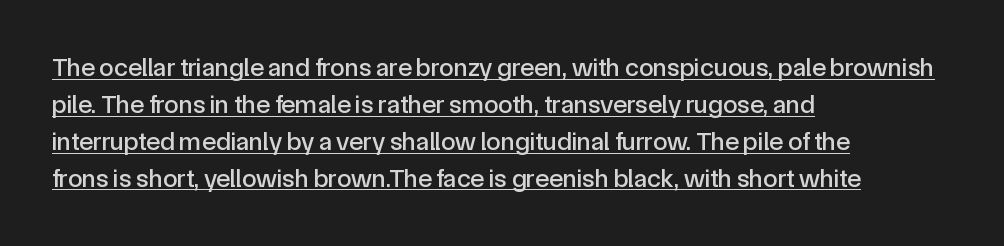
The image shows 26 px text type, upright; set left-aligned, normal line spacing (1.42x), normal letter spacing, underlined.
